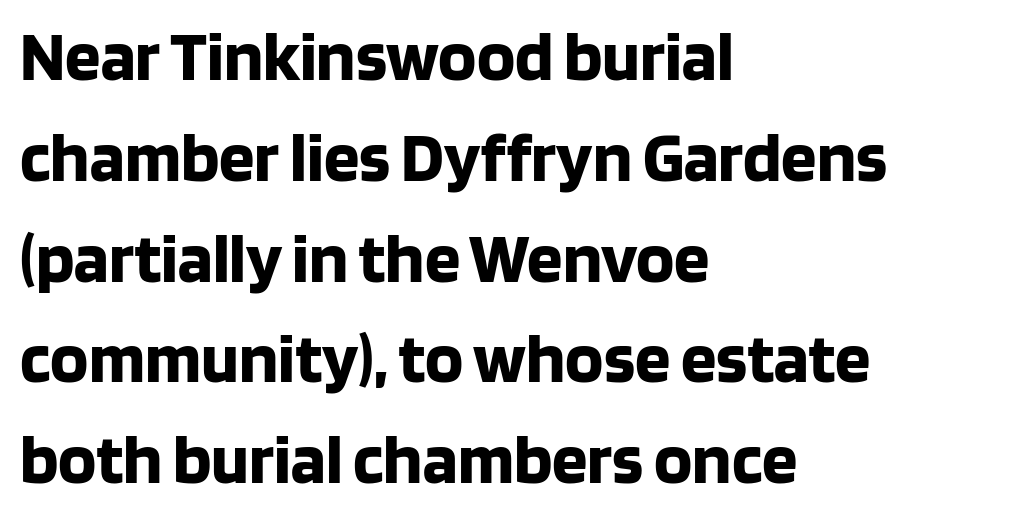
The characters display no serif detailing; their extremities are plain. This is roman type, the default non-slanted kind. In terms of leading, this rendering sits right in the middle. Standard letterfit; no display-style spreading of the glyphs. The glyphs are unaccompanied by any horizontal stroke below them. Character widths vary here, with narrow letters taking less room than wide ones.
